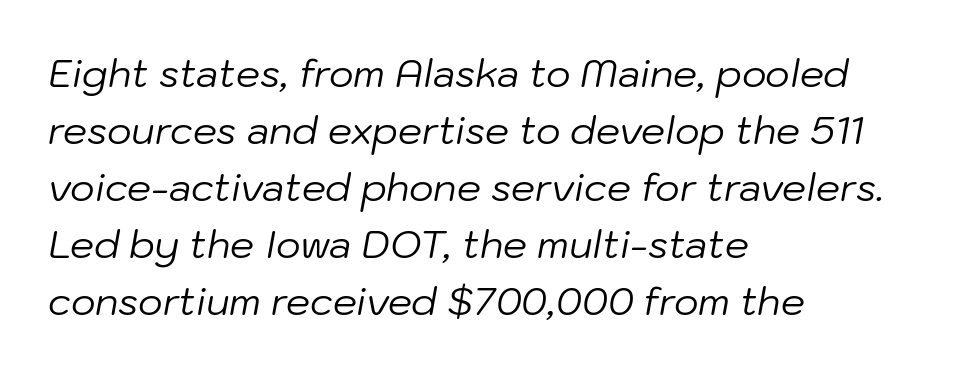
The image shows 38 px regular-weight type, italic (leaning right); set left-aligned, normal line spacing (1.5x), normal letter spacing, not underlined; low stroke contrast and a medium x-height.
